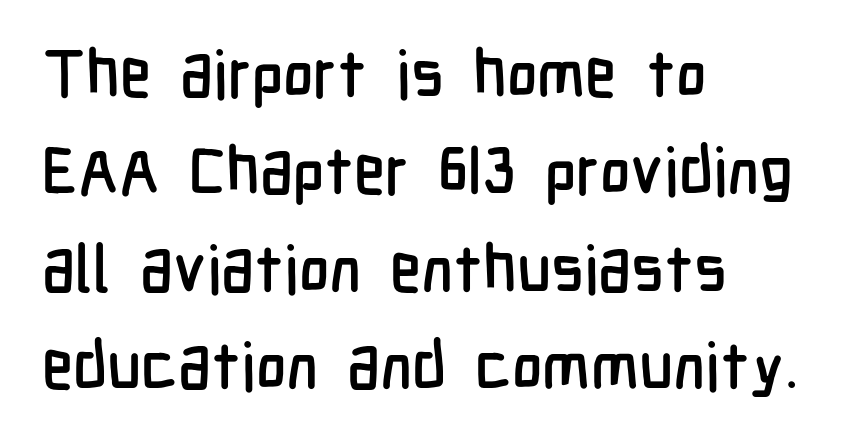
The letters carry no serifs — their stems end cleanly without finishing strokes. The lettering holds an erect, upright posture throughout. Tracking here is standard; glyphs follow each other at the usual distance. Bare-footed words on every line. How would I describe the line gaps? Plain and ordinary. Alignment: flush left.
